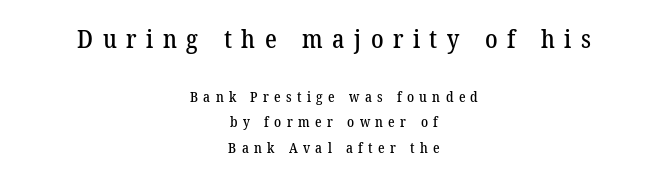
The space beneath each line is pristine and unruled. Honestly, the letter spacing is so wide it's the main thing you notice. Reading down the block, each line starts at a different indent, mirrored at its end. Block one is the big one; block two sits smaller underneath.
